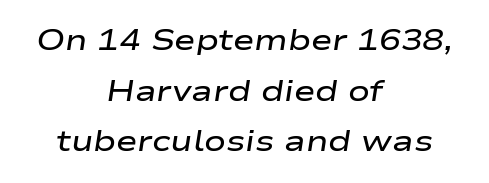
Q: Is the text bold? A: Semi-bold.
Q: Is the text italic (slanted)? A: Yes, it leans right by about 9 degrees.
Q: Is the text underlined? A: No.
Q: How is the paragraph aligned? A: Centered.
Q: Is the spacing between letters normal or unusually wide? A: Normal.
Q: Width (condensed, normal, or wide)? A: Wide.
Q: Stroke contrast? A: Low.
Q: x-height? A: Medium.
Q: Monospaced? A: No.
